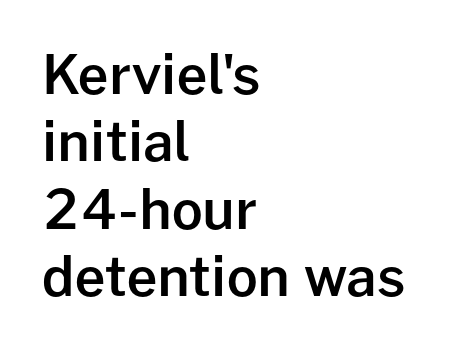
Looks like regular typesetting: each glyph gets only the width it needs. Nothing sits at the stroke ends, so this counts as sans-serif. Posture: vertical. Anything drawn beneath the words? Only blank space. What weight is shown? A semibold, between regular and bold. The lines sit at an ordinary, default distance from one another.
